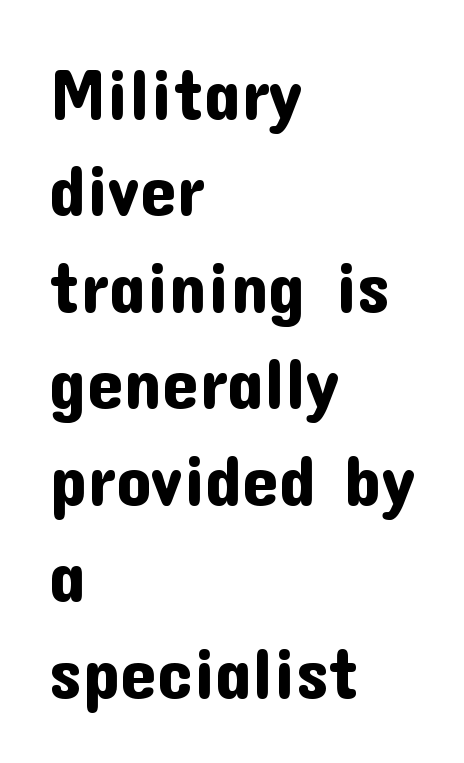
The text block is weighted toward the left margin, trailing off unevenly rightward. This is the regular roman posture of the typeface. Each letter keeps its own natural width here, so spacing adapts to shape. One glance says typical: line gaps are just what's usual. In terms of letterform style, serifs are entirely absent. There is no visible air inserted between adjacent glyphs.
